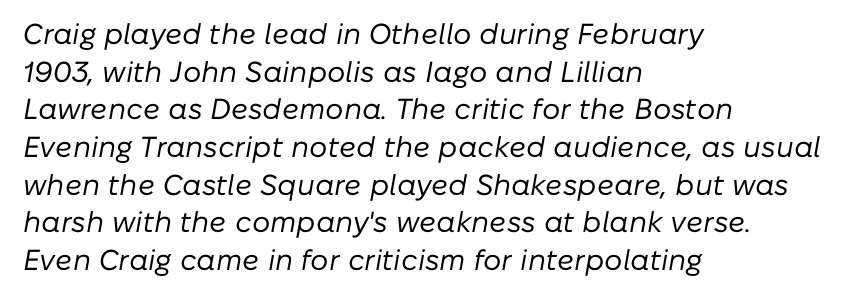
Q: Is the text bold? A: No.
Q: Is the text italic (slanted)? A: Yes, it leans right by about 10 degrees.
Q: Is the text underlined? A: No.
Q: How is the paragraph aligned? A: Left-aligned.
Q: Is the spacing between letters normal or unusually wide? A: Normal.
Q: Is the spacing between lines tight, normal or loose? A: Normal.
Q: Width (condensed, normal, or wide)? A: Normal.
Q: Stroke contrast? A: Low.
Q: x-height? A: Medium.
Q: Monospaced? A: No.
